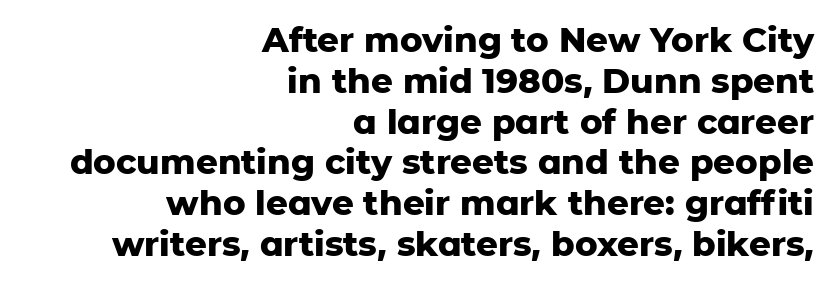
{"serif": "no", "italic": "no", "bold": "yes", "weight": "heavy", "width": "normal", "stroke_contrast": "low", "x_height": "medium", "monospaced": "no", "underline": "no", "align": "right", "line_spacing_ratio": 1.2, "letter_spacing": "normal", "letter_spacing_em": 0.0, "glyph_px": 34}
